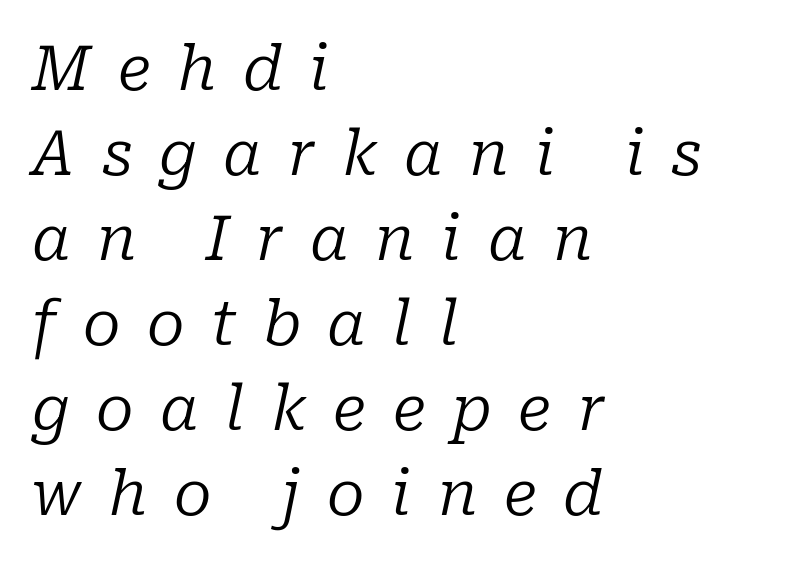
{"serif": "yes", "italic": "yes", "lean": "right", "slant_degrees": 10, "bold": "no", "weight": "regular", "width": "normal", "stroke_contrast": "low", "x_height": "medium", "monospaced": "no", "underline": "no", "align": "left", "line_spacing": "normal", "line_spacing_ratio": 1.37, "letter_spacing": "wide", "letter_spacing_em": 0.43, "glyph_px": 62}
